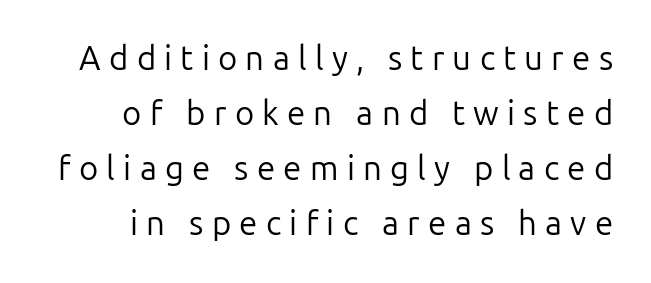
The space directly below the letters is spotless. Type style note: lacks serifs. The typeface has the unassuming heft of standard copy or less. The letters stand upright; this is a roman face. How would I describe the line gaps? Plain and ordinary.
